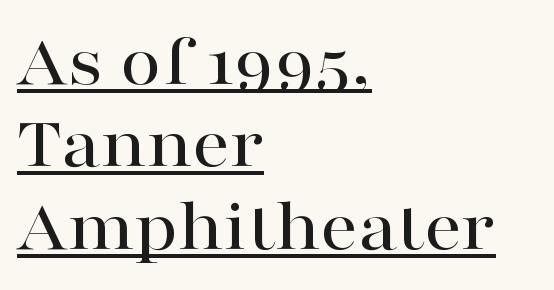
The image shows 75 px wide serif type, upright; set left-aligned, tight line spacing (1.1x), normal letter spacing, underlined; high stroke contrast and a medium x-height.
